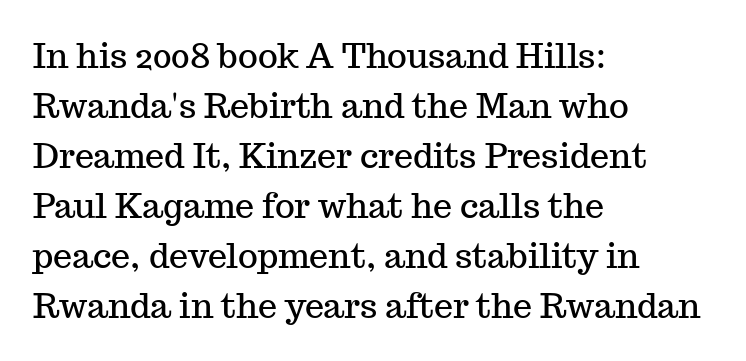
The image shows 34 px serif type, upright; set left-aligned, normal line spacing (1.47x), normal letter spacing, not underlined; medium stroke contrast and a medium x-height.
